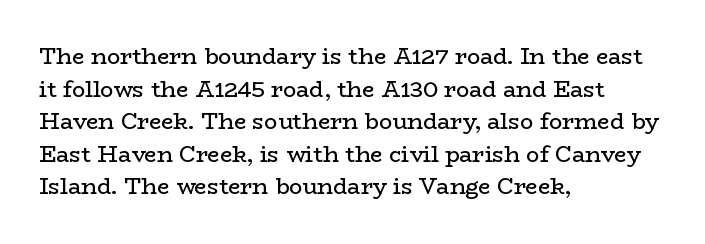
The image shows 22 px text type, upright; set left-aligned, normal line spacing (1.48x), normal letter spacing, not underlined.
